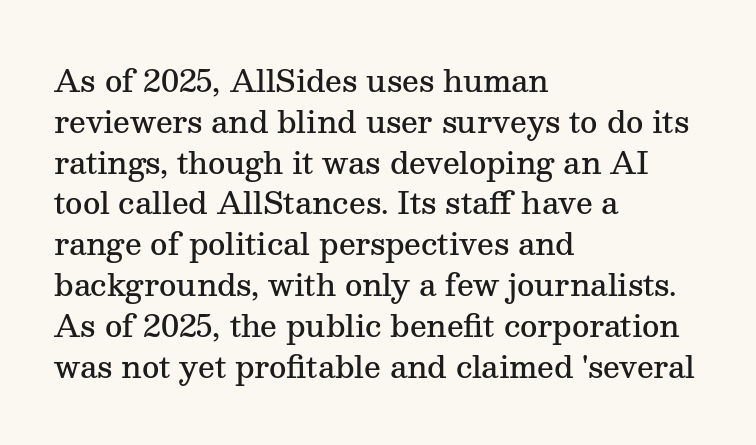
{"serif": "yes", "italic": "no", "bold": "semi", "weight": "semibold", "width": "normal", "stroke_contrast": "medium", "x_height": "medium", "monospaced": "no", "underline": "no", "align": "left", "line_spacing": "normal", "line_spacing_ratio": 1.36, "letter_spacing": "normal", "letter_spacing_em": 0.0, "glyph_px": 30}
